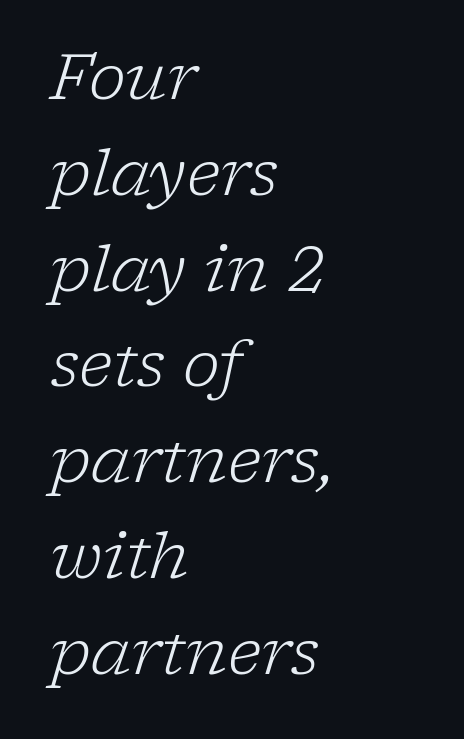
What's the leading like? Ordinary, nothing unusual. Nobody drew a line under any word here. The letters advance in unequal steps, a hallmark of proportional type. You can tell it's italic because the verticals aren't actually vertical.
